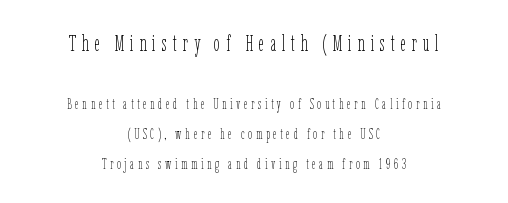
The gap between lines stays unmarked. Is there any slant? The stems are plumb. Typeset on center — no edge is straight. Weight: in the light-to-regular range. Between one letter and the next there's a generous, obvious gap. The upper block of text is set noticeably larger than the block beneath it.
